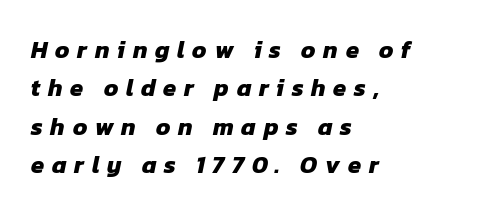
{"bold": "yes", "underline": "no", "align": "left", "line_spacing": "normal", "line_spacing_ratio": 1.6, "letter_spacing": "wide", "letter_spacing_em": 0.32, "glyph_px": 24}
